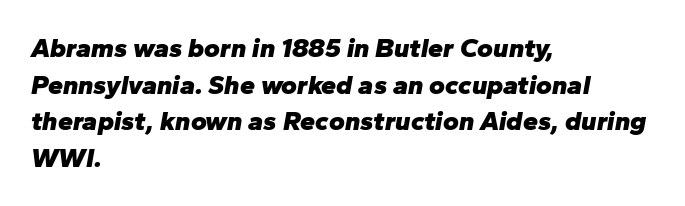
The image shows 27 px bold type, italic (leaning right); set left-aligned, normal line spacing (1.36x), normal letter spacing, not underlined.
